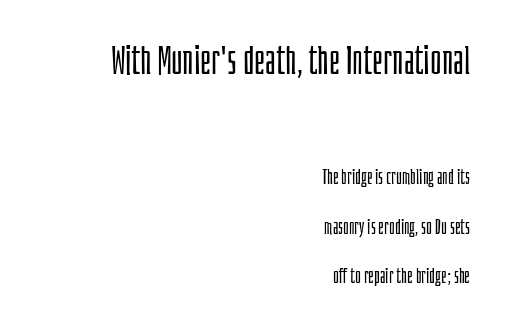
{"serif": "no", "italic": "no", "bold": "no", "weight": "light", "width": "condensed", "stroke_contrast": "low", "x_height": "large", "monospaced": "no", "underline": "no", "align": "right", "line_spacing": "loose", "line_spacing_ratio": 2.48, "letter_spacing": "normal", "letter_spacing_em": 0.0, "larger_block": "first", "size_ratio": 1.95, "glyph_px": 39}
